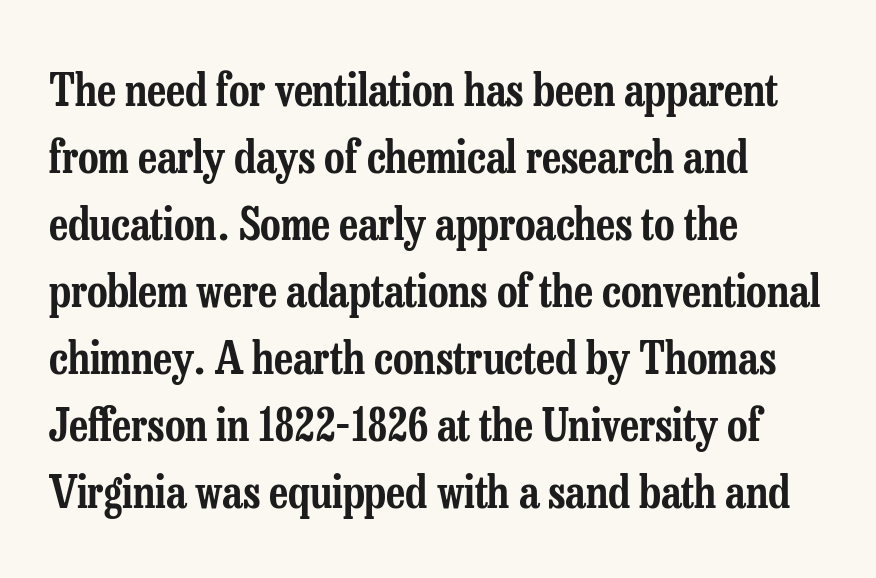
Are there feet on the stems? There are — it's a serif. Caption: multi-line text, flush left, ragged right. Spacing verdict: proportional, widths tailored to each character. A clean baseline with only descenders dipping below it. Do the letters lean? They stand straight. In terms of letterspacing, this is plain default setting.
